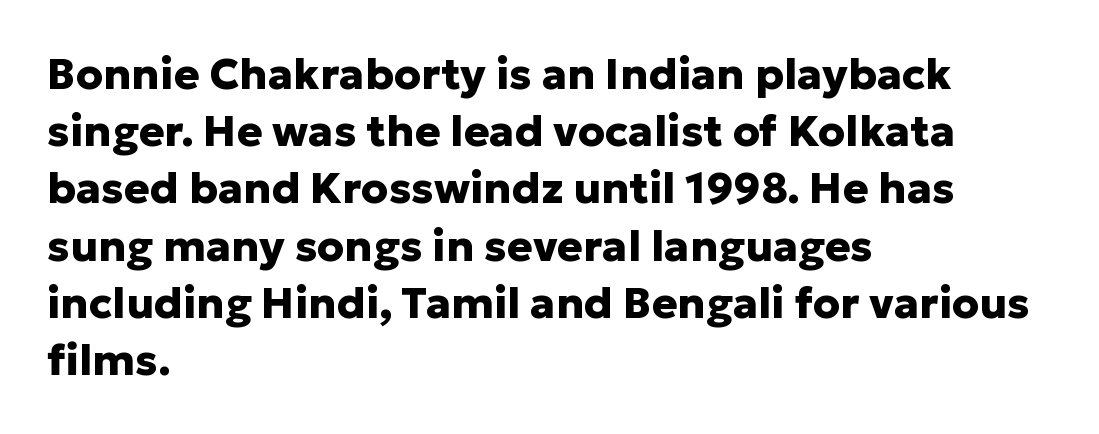
Q: Is the text bold? A: Yes.
Q: Is the text italic (slanted)? A: No, it is upright.
Q: Is the typeface a serif or a sans-serif typeface? A: Sans-serif.
Q: Is the text underlined? A: No.
Q: How is the paragraph aligned? A: Left-aligned.
Q: Is the spacing between letters normal or unusually wide? A: Normal.
Q: Is the spacing between lines tight, normal or loose? A: Normal.
Q: Width (condensed, normal, or wide)? A: Normal.
Q: Stroke contrast? A: Low.
Q: x-height? A: Medium.
Q: Monospaced? A: No.
